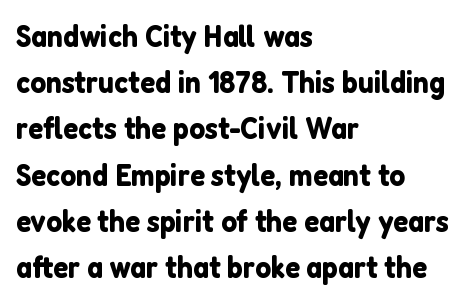
Q: Is the text italic (slanted)? A: No, it is upright.
Q: Is the typeface a serif or a sans-serif typeface? A: Sans-serif.
Q: Is the text underlined? A: No.
Q: How is the paragraph aligned? A: Left-aligned.
Q: Is the spacing between letters normal or unusually wide? A: Normal.
Q: Is the spacing between lines tight, normal or loose? A: Normal.
Q: Width (condensed, normal, or wide)? A: Normal.
Q: Stroke contrast? A: Low.
Q: x-height? A: Medium.
Q: Monospaced? A: No.
